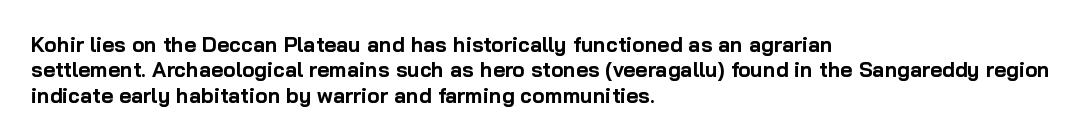
{"italic": "no", "bold": "yes", "underline": "no", "align": "left", "line_spacing_ratio": 1.21, "letter_spacing": "normal", "letter_spacing_em": 0.0, "glyph_px": 21}
